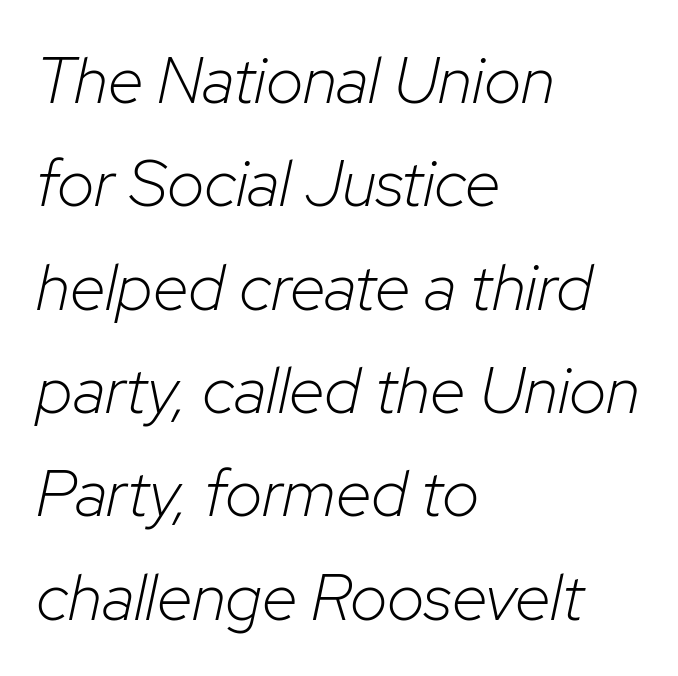
No chunkiness to these letters — they're not bold. Clear beneath every line of the passage. Compared with typical paragraphs, the rows here are spaced about the same. It's the slanting kind of type. Character widths vary here, with narrow letters taking less room than wide ones. This sample is left-justified, so line endings fall wherever the words run out.
